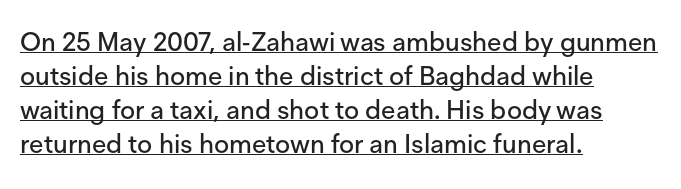
The image shows 26 px text type, upright; set left-aligned, normal line spacing (1.31x), normal letter spacing, underlined.
